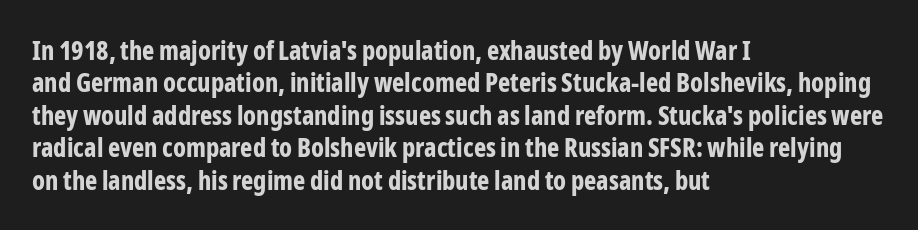
The image shows 26 px bold type, upright; set left-aligned, normal line spacing (1.25x), normal letter spacing, not underlined.
